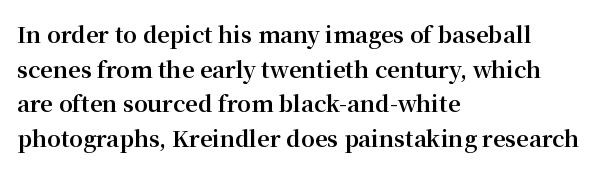
This sample uses an upright cut, with every glyph sitting square on the baseline. Whoever set this chose a conventional vertical rhythm. Students, note that the glyphs here touch the page at normal intervals. Strokes here are thick enough to call this a true bold.
